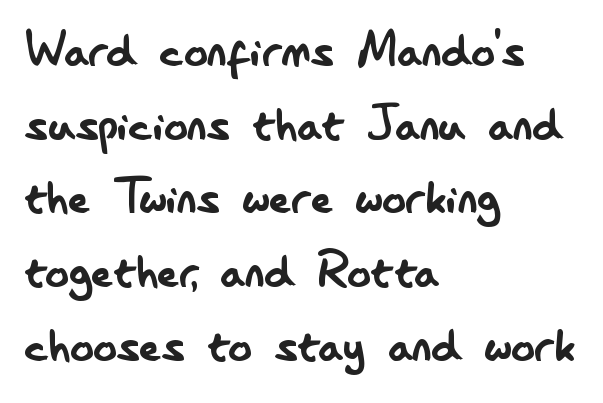
A typesetter would mark this as roman, not italic. Summary of weight: not heavy and not bold. This sample has the flowing, uneven cadence of proportional lettering. Typeset ragged right — the left edge is the straight one. Characters follow at the spacing the type designer built in. The designer went with a sans here, leaving each stem footless.
